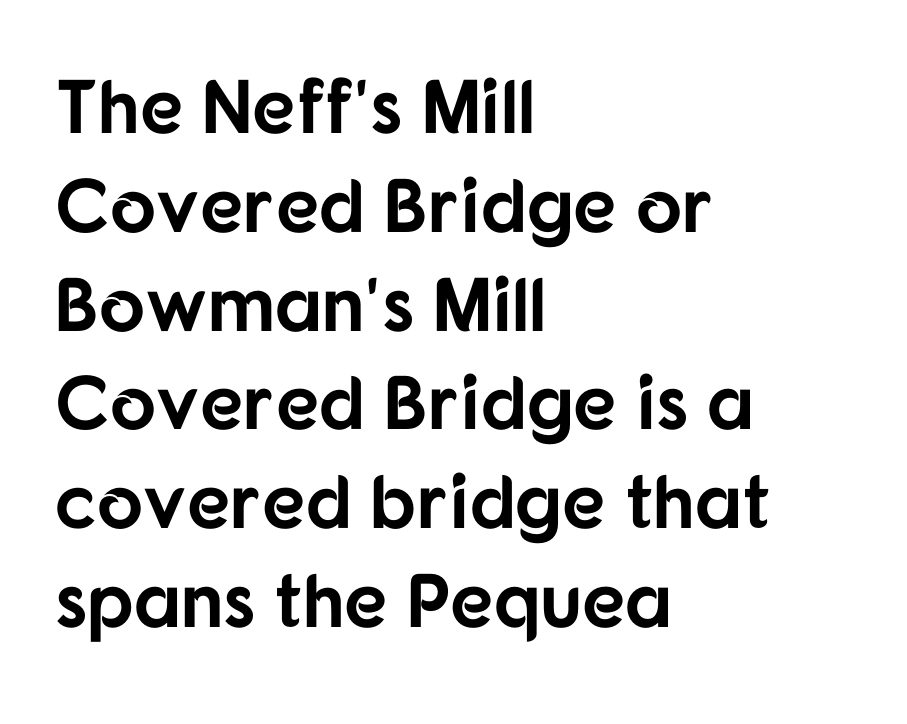
Unlike a traditional serif, this face leaves its strokes unadorned. A bare baseline throughout the passage. One glance says typical: line gaps are just what's usual. Its strokes are broad and dark, the hallmark of bold type. Observe the ordinary spacing: letters are neighbours, not strangers. The rag falls on the right side of this text block.
